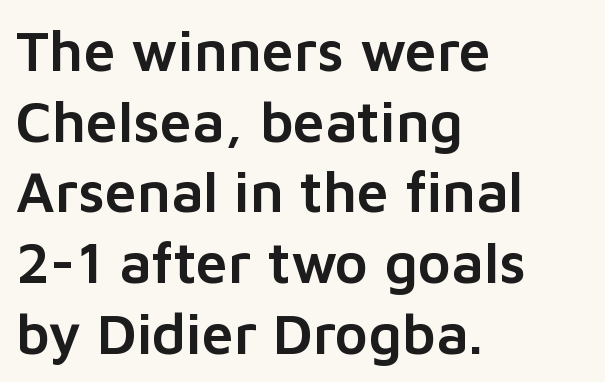
Teacher's note: observe the even left margin — that is flush-left alignment. Words appear dense and cohesive because spacing is normal. A clean baseline with only descenders dipping below it. Proportional: the letters do not fall into vertical columns.
